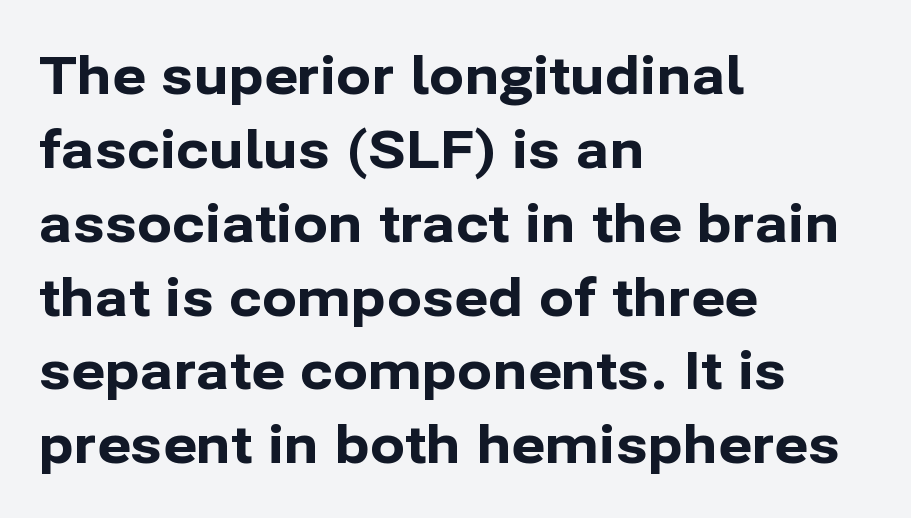
Q: Is the text bold? A: Yes.
Q: Is the text italic (slanted)? A: No, it is upright.
Q: Is the typeface a serif or a sans-serif typeface? A: Sans-serif.
Q: Is the text underlined? A: No.
Q: How is the paragraph aligned? A: Left-aligned.
Q: Is the spacing between letters normal or unusually wide? A: Normal.
Q: Is the spacing between lines tight, normal or loose? A: Normal.
Q: Width (condensed, normal, or wide)? A: Normal.
Q: Stroke contrast? A: Low.
Q: x-height? A: Medium.
Q: Monospaced? A: No.
